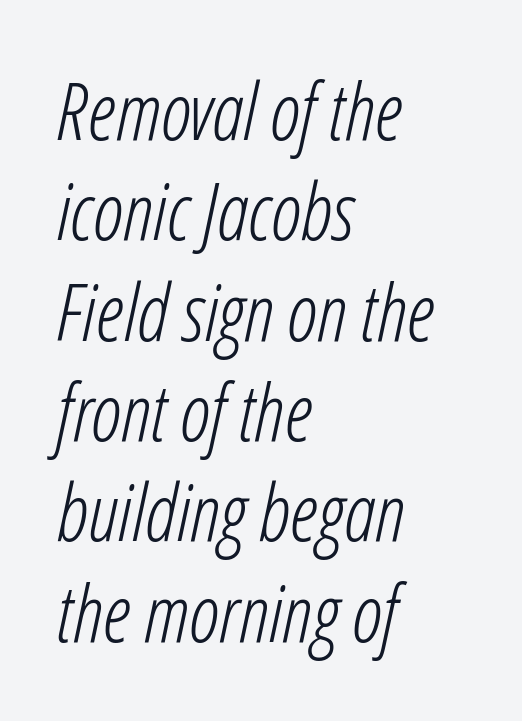
Q: Is the text bold? A: No.
Q: Is the text italic (slanted)? A: Yes, it leans right by about 12 degrees.
Q: Is the text underlined? A: No.
Q: How is the paragraph aligned? A: Left-aligned.
Q: Is the spacing between letters normal or unusually wide? A: Normal.
Q: Is the spacing between lines tight, normal or loose? A: Normal.
Q: Width (condensed, normal, or wide)? A: Condensed.
Q: Stroke contrast? A: Low.
Q: x-height? A: Medium.
Q: Monospaced? A: No.
